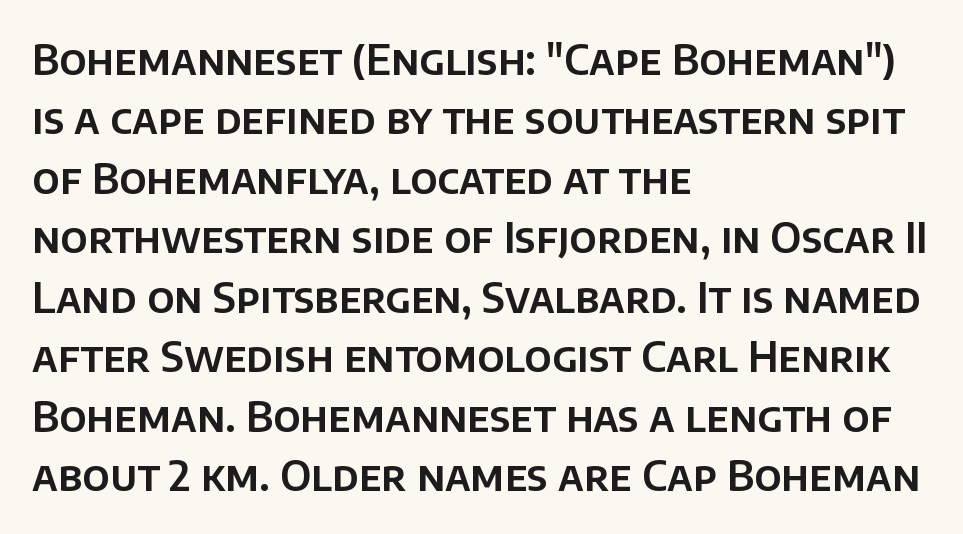
The image shows 41 px sans-serif type, upright; set left-aligned, normal line spacing (1.45x), normal letter spacing, not underlined; low stroke contrast and a large x-height.
